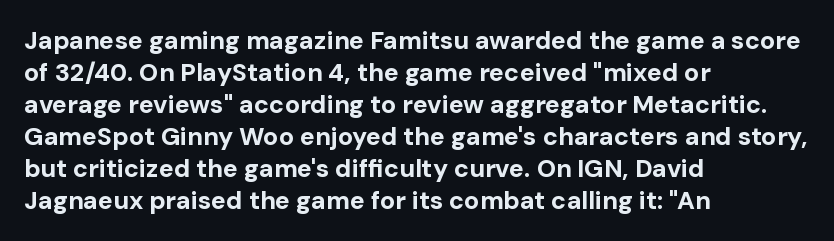
Q: Is the text bold? A: Yes.
Q: Is the text italic (slanted)? A: No, it is upright.
Q: Is the text underlined? A: No.
Q: How is the paragraph aligned? A: Left-aligned.
Q: Is the spacing between letters normal or unusually wide? A: Normal.
Q: Is the spacing between lines tight, normal or loose? A: Normal.
